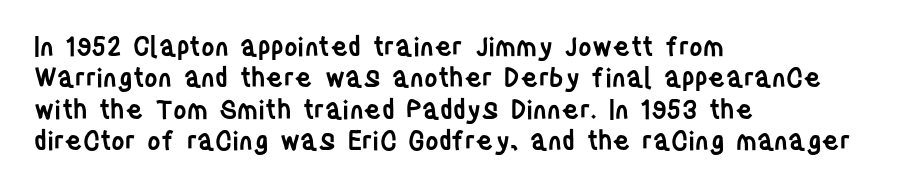
{"italic": "no", "bold": "semi", "underline": "no", "align": "left", "line_spacing_ratio": 1.21, "letter_spacing": "normal", "letter_spacing_em": 0.0, "glyph_px": 26}
